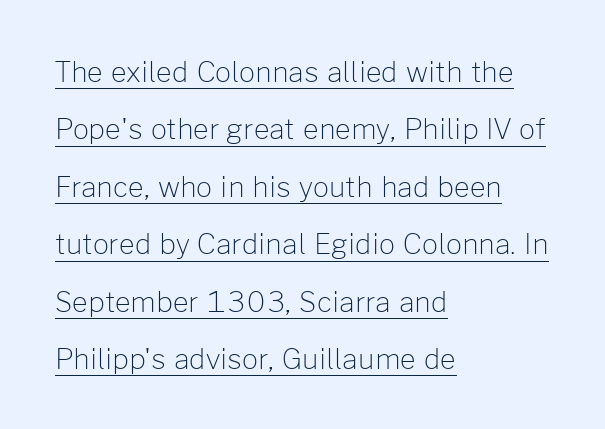
Honestly, the underline is the first thing you notice here. The ragged edge is on the right, which tells us the setting is flush left. Each stroke keeps to a modest, everyday thickness or less. A typesetter would mark this as roman, not italic. The line-height multiplier appears high, well above default. Serif or sans? Sans — the stroke terminals are bare.
